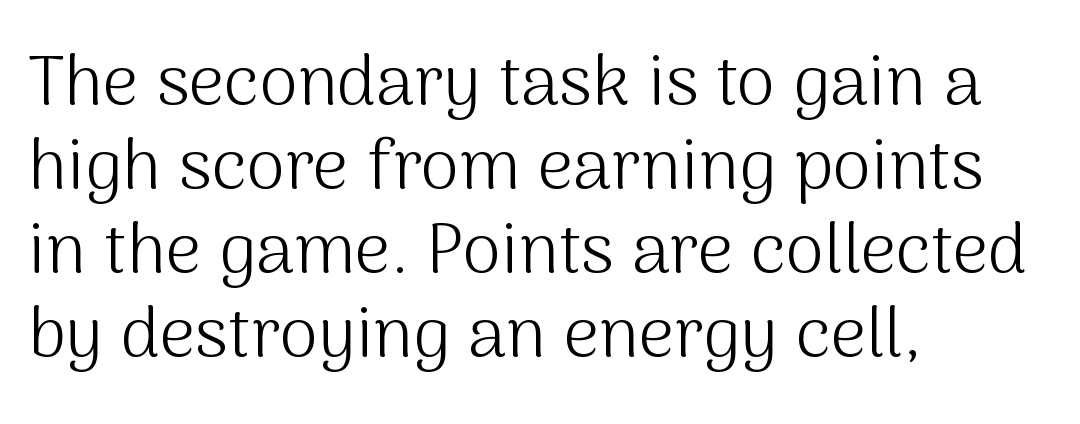
The image shows 70 px light sans-serif type, upright; set left-aligned, line spacing 1.2x, normal letter spacing, not underlined; medium stroke contrast and a medium x-height.
